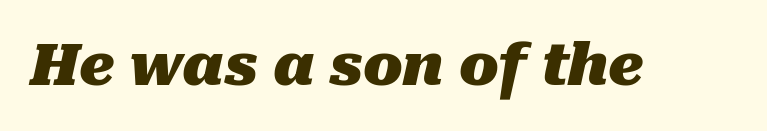
The image shows 58 px heavy type, italic (leaning right); set normal letter spacing, not underlined; medium stroke contrast and a medium x-height.
